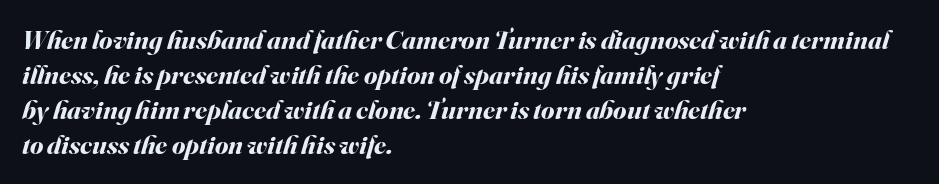
{"italic": "yes", "lean": "right", "slant_degrees": 16, "bold": "yes", "underline": "no", "align": "left", "line_spacing": "normal", "line_spacing_ratio": 1.3, "letter_spacing": "normal", "letter_spacing_em": 0.0, "glyph_px": 27}
